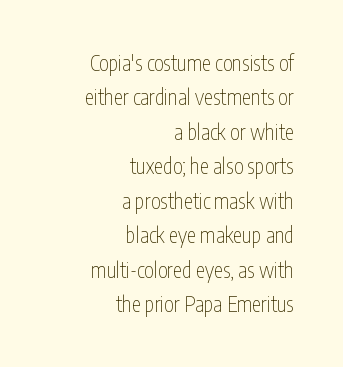
{"italic": "no", "bold": "no", "underline": "no", "align": "right", "line_spacing": "normal", "line_spacing_ratio": 1.64, "letter_spacing": "normal", "letter_spacing_em": 0.0, "glyph_px": 21}
